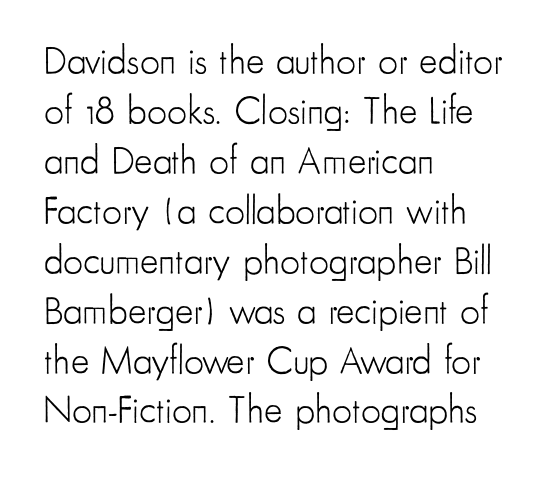
The image shows 39 px light, condensed sans-serif type, upright; set left-aligned, normal line spacing (1.28x), normal letter spacing, not underlined; low stroke contrast and a small x-height.
